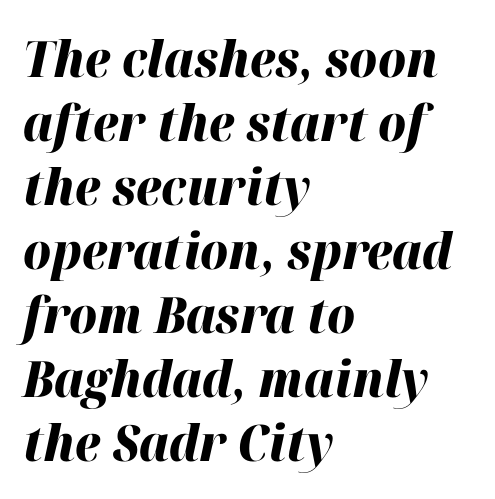
The image shows 50 px heavy type, italic (leaning right); set left-aligned, normal line spacing (1.28x), normal letter spacing, not underlined; high stroke contrast and a medium x-height.
